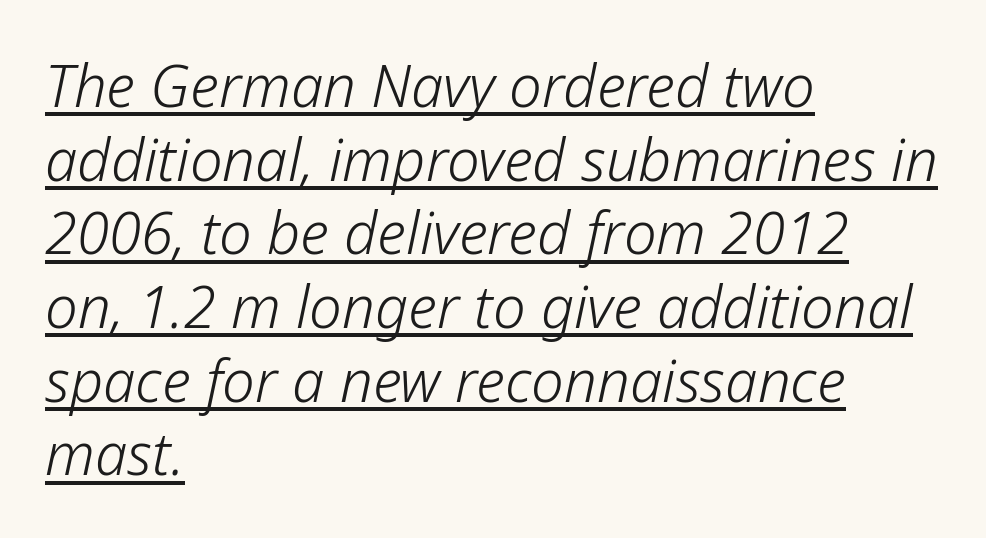
Nothing unusual about the tracking: characters are spaced as the font intends. Stem width sits at or under what a default text font uses. Each letter keeps its own natural width here, so spacing adapts to shape. The glyphs are accompanied by a horizontal stroke just below them. The rendering uses a moderate line-height, typical for paragraphs. The compositor pushed each line to the left boundary.
